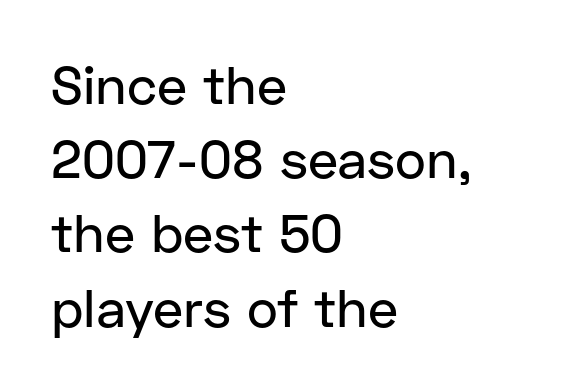
The image shows 53 px sans-serif type, upright; set left-aligned, normal line spacing (1.4x), normal letter spacing, not underlined; low stroke contrast and a medium x-height.
